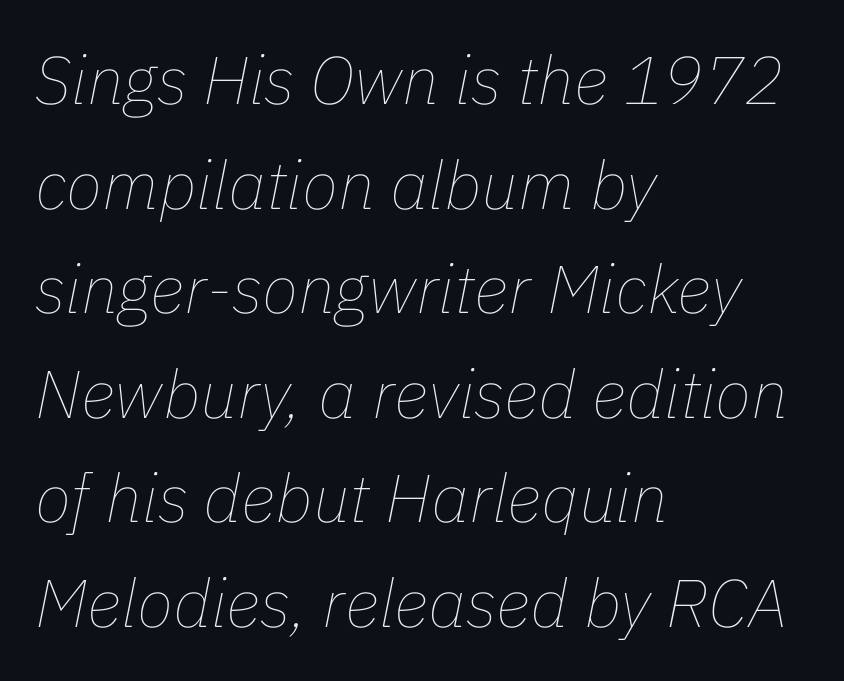
A typesetter would mark this as italic. Stem width sits at or under what a default text font uses. Characters follow at the spacing the type designer built in. Quick note: underline off. Short and long lines alike share a common starting point at left.
